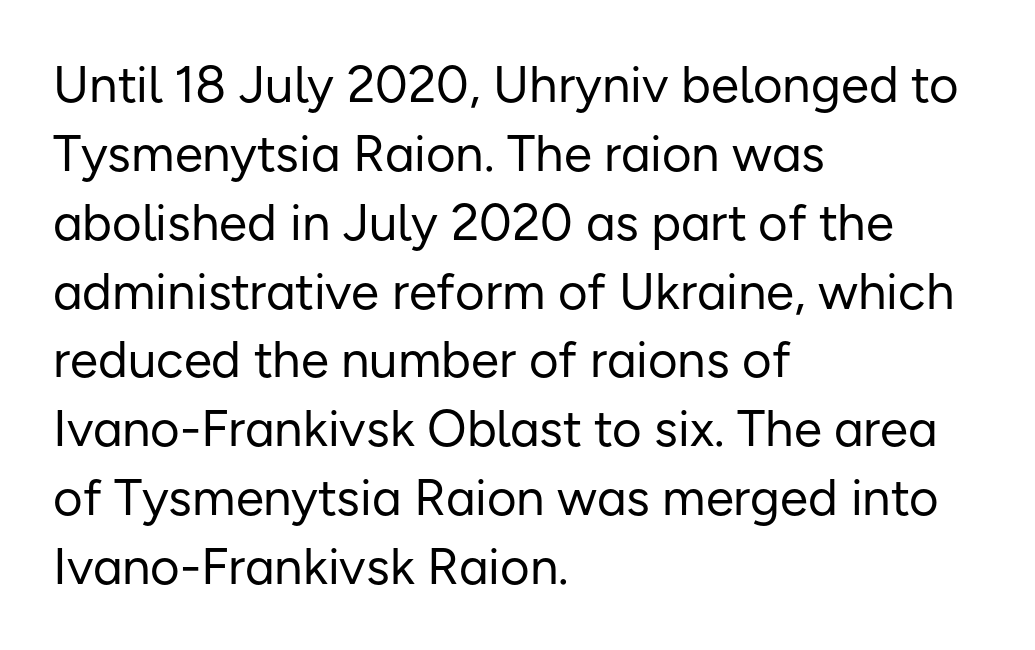
The image shows 51 px regular-weight sans-serif type, upright; set left-aligned, normal line spacing (1.35x), normal letter spacing, not underlined; low stroke contrast and a medium x-height.
